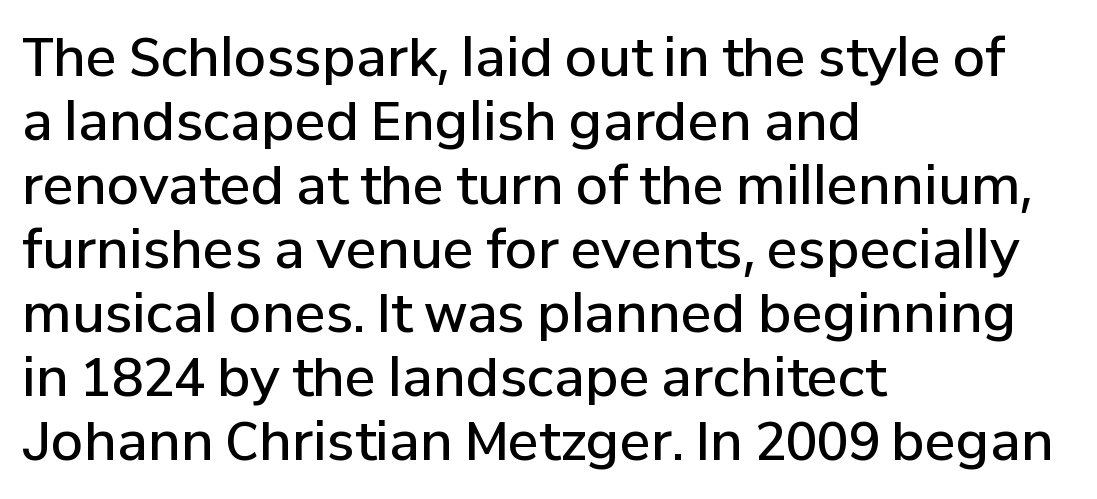
Q: Is the text bold? A: Semi-bold.
Q: Is the text italic (slanted)? A: No, it is upright.
Q: Is the typeface a serif or a sans-serif typeface? A: Sans-serif.
Q: Is the text underlined? A: No.
Q: How is the paragraph aligned? A: Left-aligned.
Q: Is the spacing between letters normal or unusually wide? A: Normal.
Q: Width (condensed, normal, or wide)? A: Normal.
Q: Stroke contrast? A: Low.
Q: x-height? A: Medium.
Q: Monospaced? A: No.
